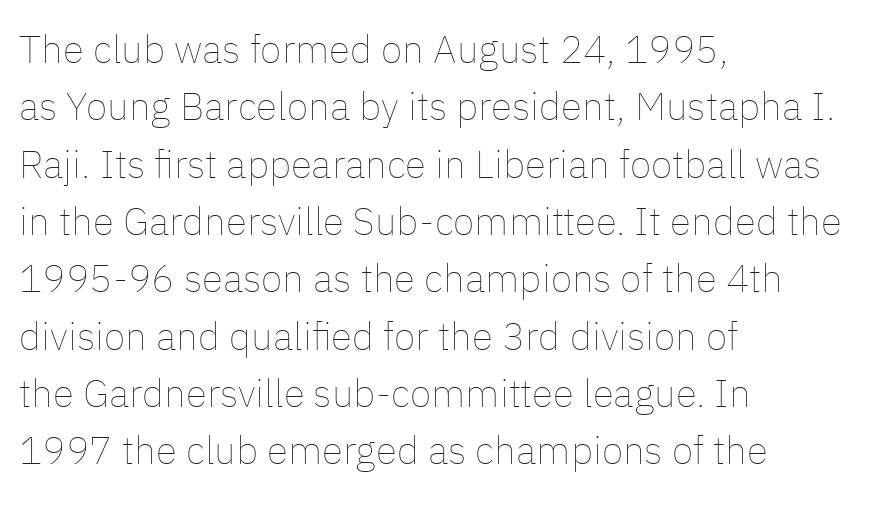
Ink coverage per letter is moderate at most. Words appear dense and cohesive because spacing is normal. Posture: straight, roman, zero tilt. Whoever set this chose a conventional vertical rhythm. In CSS terms this would be text-align: left. Plain, unruled lines of type.
